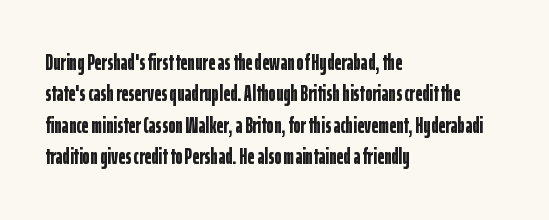
Q: Is the text bold? A: Yes.
Q: Is the text italic (slanted)? A: No, it is upright.
Q: Is the text underlined? A: No.
Q: How is the paragraph aligned? A: Left-aligned.
Q: Is the spacing between letters normal or unusually wide? A: Normal.
Q: Is the spacing between lines tight, normal or loose? A: Normal.
